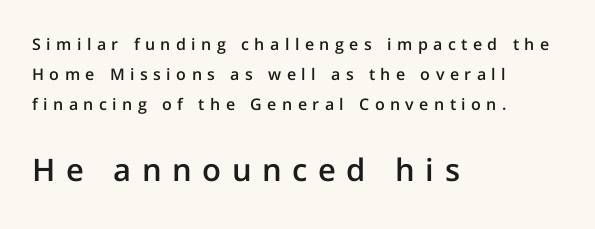
The image shows 31 px semibold sans-serif type, upright; set left-aligned, line spacing 1.87x, unusually wide letter spacing (+0.34 em), not underlined; the second (bottom) block is 1.94x larger; low stroke contrast and a medium x-height.
